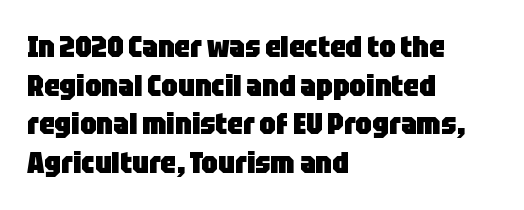
The rendering uses natural spacing where letterforms have individual widths. The passage shown stacks its lines at a standard gap. The string is rendered with underlining switched off. A typesetter would label this face a sans. Look at the tracking — it's just the regular setting, nothing added. Vertical strokes here are truly vertical.
